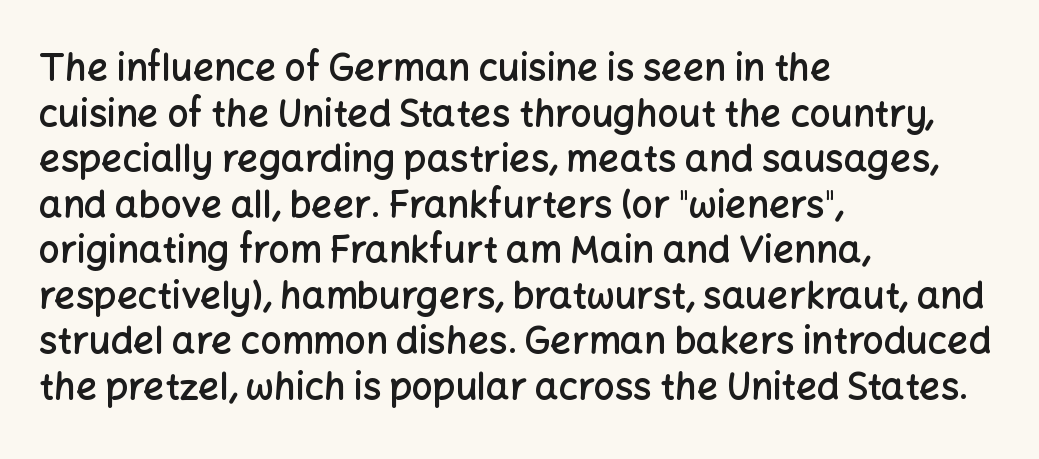
{"serif": "no", "italic": "no", "bold": "semi", "weight": "semibold", "width": "normal", "stroke_contrast": "low", "x_height": "medium", "monospaced": "no", "underline": "no", "align": "left", "line_spacing_ratio": 1.23, "letter_spacing": "normal", "letter_spacing_em": 0.0, "glyph_px": 37}
